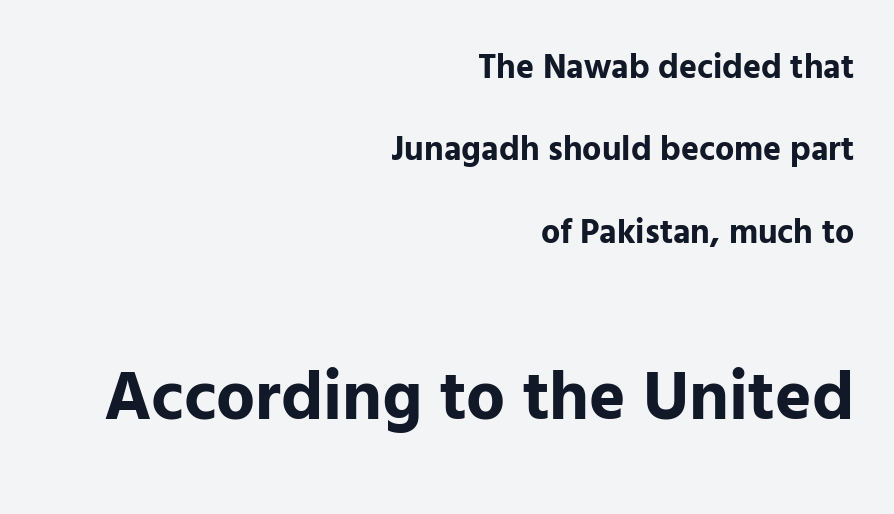
{"serif": "no", "italic": "no", "bold": "yes", "weight": "bold", "width": "normal", "stroke_contrast": "low", "x_height": "medium", "monospaced": "no", "underline": "no", "align": "right", "line_spacing": "loose", "line_spacing_ratio": 2.42, "letter_spacing": "normal", "letter_spacing_em": 0.0, "larger_block": "second", "size_ratio": 2.03, "glyph_px": 69}
